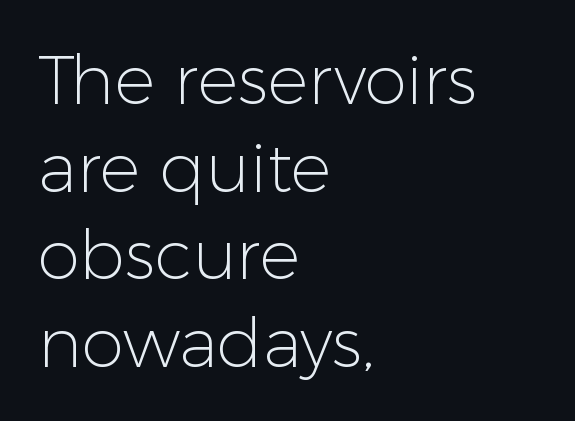
You can tell from the bare stems that sans-serif type was used. The face used here is rendered with its standard letterfit. The lines in this sample share a left origin and differ only in where they stop. What's the leading like? Ordinary, nothing unusual. Beneath every word, the page is bare.
